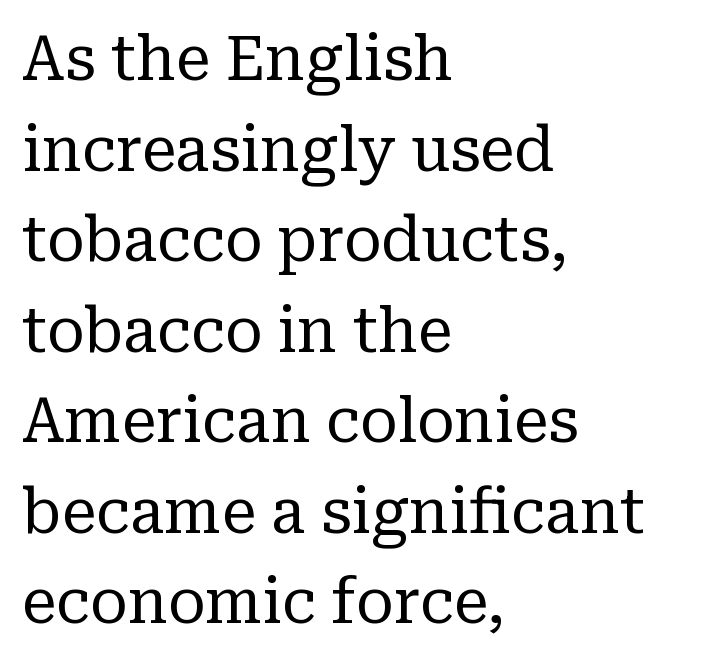
{"serif": "yes", "italic": "no", "bold": "no", "weight": "regular", "width": "normal", "stroke_contrast": "low", "x_height": "medium", "monospaced": "no", "underline": "no", "align": "left", "line_spacing": "normal", "line_spacing_ratio": 1.46, "letter_spacing": "normal", "letter_spacing_em": 0.0, "glyph_px": 62}
